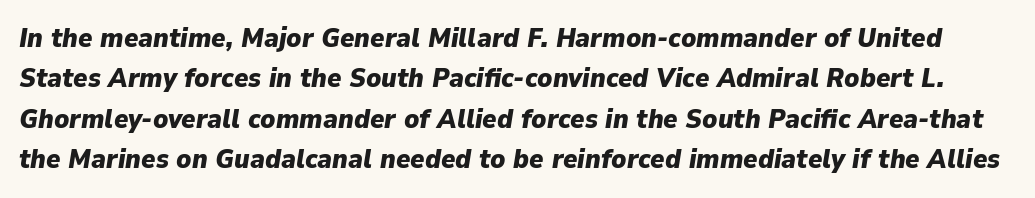
{"italic": "yes", "lean": "right", "slant_degrees": 9, "bold": "yes", "underline": "no", "line_spacing": "normal", "line_spacing_ratio": 1.5, "letter_spacing": "normal", "letter_spacing_em": 0.0, "glyph_px": 27}
